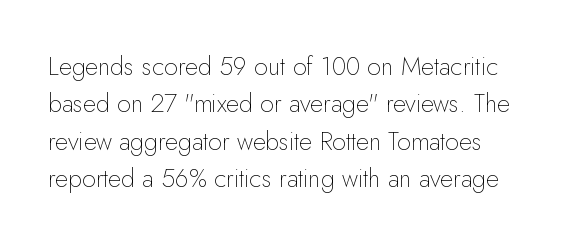
The image shows 25 px text type, upright; set normal line spacing (1.5x), normal letter spacing, not underlined.
